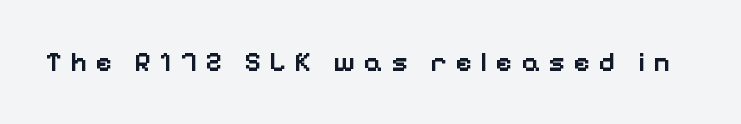
{"serif": "no", "italic": "no", "bold": "semi", "weight": "semibold", "width": "normal", "stroke_contrast": "low", "x_height": "medium", "monospaced": "no", "underline": "no", "letter_spacing": "wide", "letter_spacing_em": 0.3, "glyph_px": 28}
